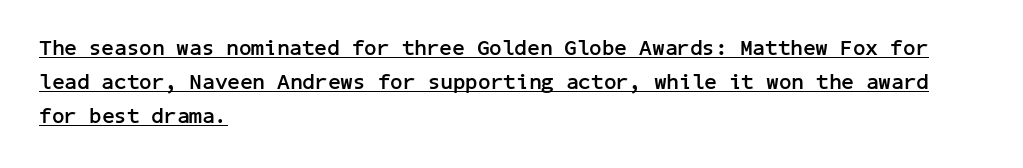
Q: Is the text bold? A: Yes.
Q: Is the text italic (slanted)? A: No, it is upright.
Q: Is the text underlined? A: Yes.
Q: How is the paragraph aligned? A: Left-aligned.
Q: Is the spacing between letters normal or unusually wide? A: Normal.
Q: Is the spacing between lines tight, normal or loose? A: Normal.
